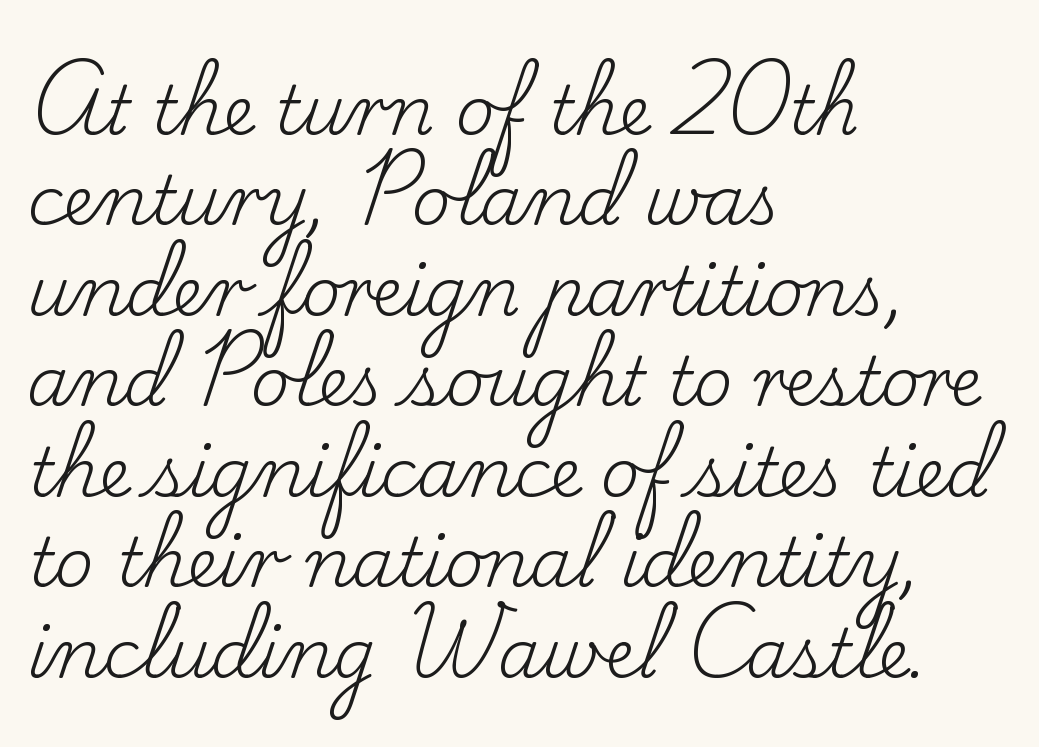
The image shows 68 px regular-weight serif type; set left-aligned, normal line spacing (1.33x), normal letter spacing, not underlined; low stroke contrast and a small x-height.
